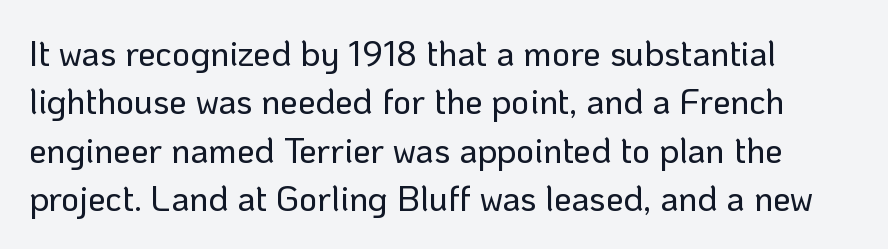
Q: Is the text italic (slanted)? A: No, it is upright.
Q: Is the typeface a serif or a sans-serif typeface? A: Sans-serif.
Q: Is the text underlined? A: No.
Q: How is the paragraph aligned? A: Left-aligned.
Q: Is the spacing between letters normal or unusually wide? A: Normal.
Q: Is the spacing between lines tight, normal or loose? A: Normal.
Q: Width (condensed, normal, or wide)? A: Normal.
Q: Stroke contrast? A: Low.
Q: x-height? A: Medium.
Q: Monospaced? A: No.
